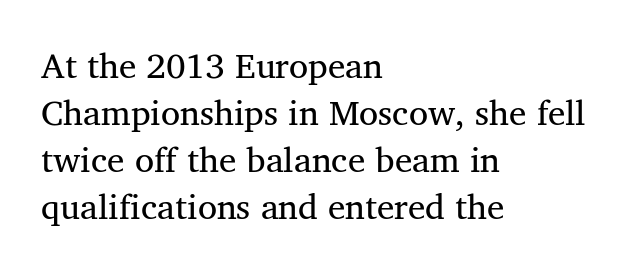
Looks like regular typesetting: each glyph gets only the width it needs. Posture: upright roman. Regular leading. These lines are set flush left with a ragged right edge. Honestly, there is no underline to notice here at all.
